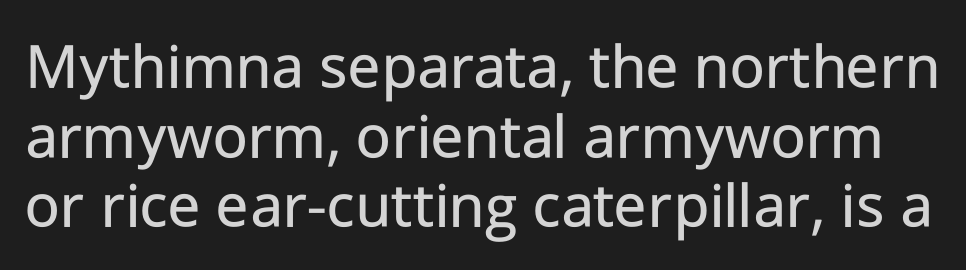
{"serif": "no", "italic": "no", "bold": "no", "weight": "regular", "width": "normal", "stroke_contrast": "low", "x_height": "medium", "monospaced": "no", "underline": "no", "line_spacing": "tight", "line_spacing_ratio": 1.04, "letter_spacing": "normal", "letter_spacing_em": 0.0, "glyph_px": 67}
